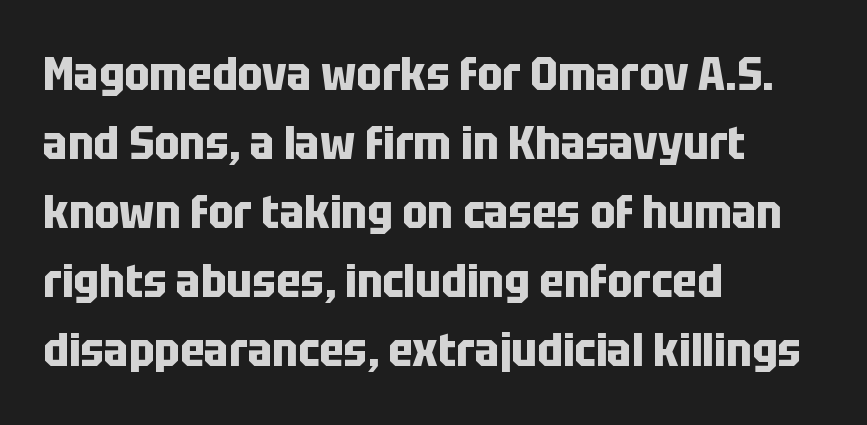
Q: Is the text bold? A: Yes.
Q: Is the text italic (slanted)? A: No, it is upright.
Q: Is the typeface a serif or a sans-serif typeface? A: Sans-serif.
Q: Is the text underlined? A: No.
Q: How is the paragraph aligned? A: Left-aligned.
Q: Is the spacing between letters normal or unusually wide? A: Normal.
Q: Is the spacing between lines tight, normal or loose? A: Normal.
Q: Width (condensed, normal, or wide)? A: Condensed.
Q: Stroke contrast? A: Low.
Q: x-height? A: Large.
Q: Monospaced? A: No.
